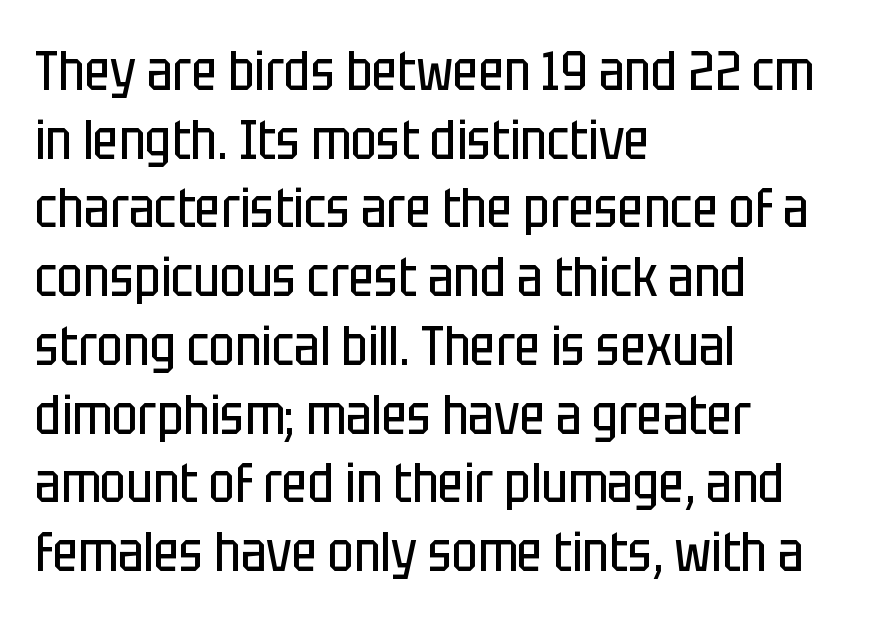
Q: Is the text bold? A: No.
Q: Is the text italic (slanted)? A: No, it is upright.
Q: Is the typeface a serif or a sans-serif typeface? A: Sans-serif.
Q: Is the text underlined? A: No.
Q: How is the paragraph aligned? A: Left-aligned.
Q: Is the spacing between letters normal or unusually wide? A: Normal.
Q: Is the spacing between lines tight, normal or loose? A: Normal.
Q: Width (condensed, normal, or wide)? A: Condensed.
Q: Stroke contrast? A: Low.
Q: x-height? A: Large.
Q: Monospaced? A: No.
